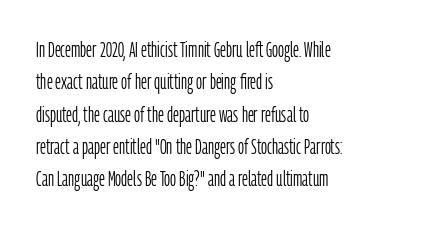
Words float on clear page, feet unadorned. Letters have the restrained weight of plain body copy at most. Horizontal alignment here is leftward, the default for most running prose. Whoever set this chose a conventional vertical rhythm. This sample uses an upright cut, with every glyph sitting square on the baseline.
